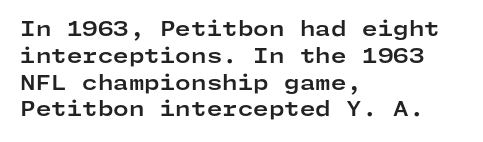
Q: Is the text bold? A: Yes.
Q: Is the text italic (slanted)? A: No, it is upright.
Q: Is the text underlined? A: No.
Q: How is the paragraph aligned? A: Left-aligned.
Q: Is the spacing between letters normal or unusually wide? A: Normal.
Q: Is the spacing between lines tight, normal or loose? A: Normal.
